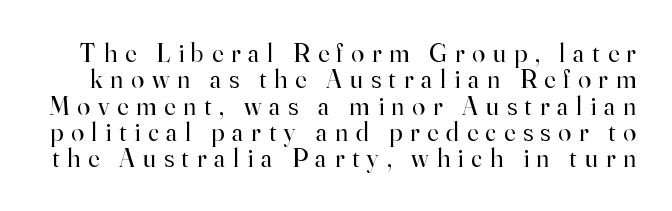
{"italic": "no", "bold": "no", "underline": "no", "line_spacing": "tight", "line_spacing_ratio": 1.01, "letter_spacing": "wide", "letter_spacing_em": 0.3, "glyph_px": 26}
